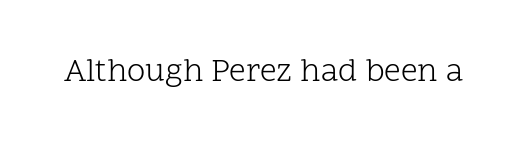
Q: Is the text bold? A: No.
Q: Is the text italic (slanted)? A: No, it is upright.
Q: Is the typeface a serif or a sans-serif typeface? A: Serif.
Q: Is the text underlined? A: No.
Q: Is the spacing between letters normal or unusually wide? A: Normal.
Q: Width (condensed, normal, or wide)? A: Normal.
Q: Stroke contrast? A: Low.
Q: x-height? A: Medium.
Q: Monospaced? A: No.
